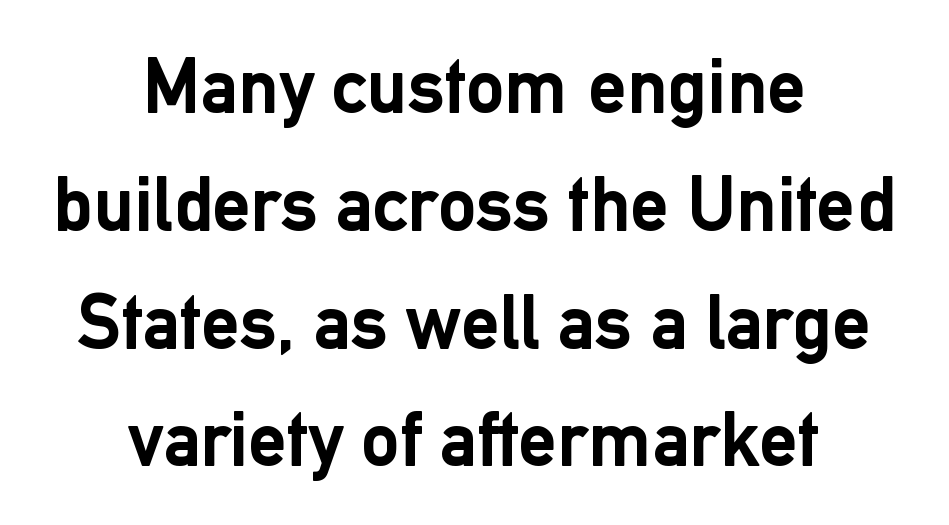
Q: Is the text bold? A: Yes.
Q: Is the text italic (slanted)? A: No, it is upright.
Q: Is the typeface a serif or a sans-serif typeface? A: Sans-serif.
Q: Is the text underlined? A: No.
Q: How is the paragraph aligned? A: Centered.
Q: Is the spacing between letters normal or unusually wide? A: Normal.
Q: Is the spacing between lines tight, normal or loose? A: Normal.
Q: Width (condensed, normal, or wide)? A: Normal.
Q: Stroke contrast? A: Low.
Q: x-height? A: Medium.
Q: Monospaced? A: No.
